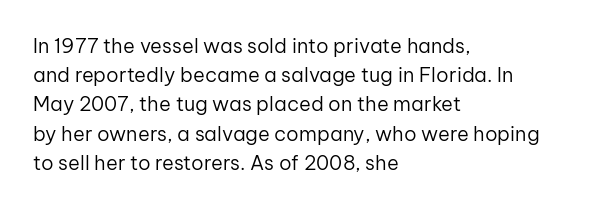
The image shows 20 px text type, upright; set left-aligned, normal line spacing (1.46x), normal letter spacing, not underlined.
